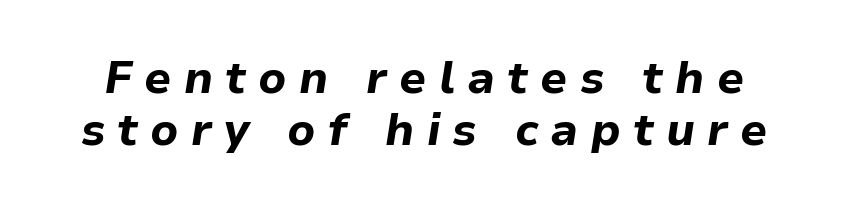
{"italic": "yes", "lean": "right", "slant_degrees": 9, "bold": "yes", "weight": "bold", "width": "normal", "stroke_contrast": "low", "x_height": "medium", "monospaced": "no", "underline": "no", "line_spacing_ratio": 1.16, "letter_spacing": "wide", "letter_spacing_em": 0.27, "glyph_px": 45}
